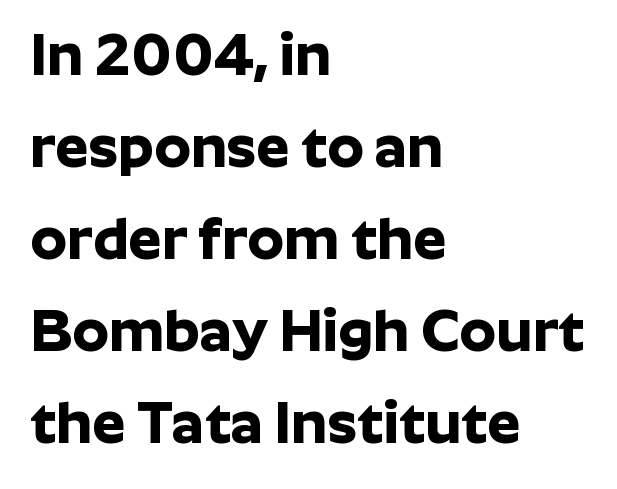
The image shows 59 px bold sans-serif type, upright; set left-aligned, normal line spacing (1.56x), normal letter spacing, not underlined; low stroke contrast and a medium x-height.
